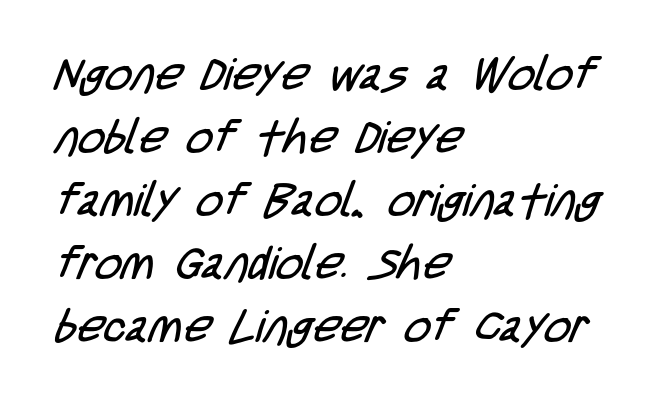
Q: Is the text bold? A: No.
Q: Is the typeface a serif or a sans-serif typeface? A: Sans-serif.
Q: Is the text underlined? A: No.
Q: How is the paragraph aligned? A: Left-aligned.
Q: Is the spacing between letters normal or unusually wide? A: Normal.
Q: Is the spacing between lines tight, normal or loose? A: Normal.
Q: Width (condensed, normal, or wide)? A: Condensed.
Q: Stroke contrast? A: Low.
Q: x-height? A: Large.
Q: Monospaced? A: No.
